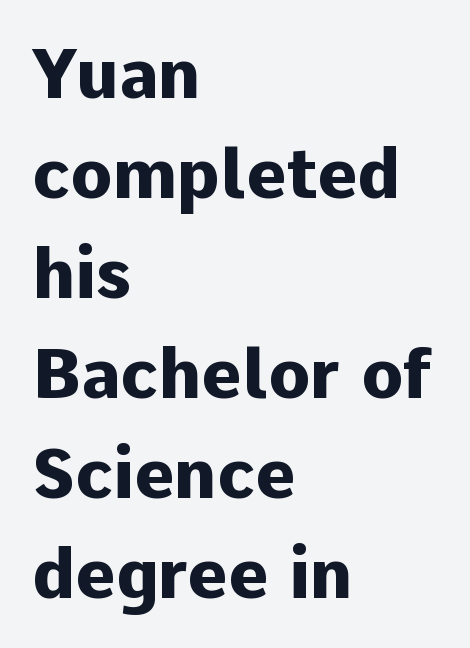
The image shows 69 px heavy sans-serif type, upright; set left-aligned, normal line spacing (1.45x), normal letter spacing, not underlined; low stroke contrast and a medium x-height.
